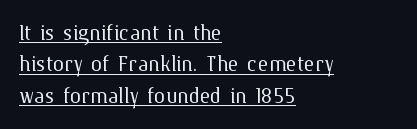
{"italic": "no", "bold": "no", "weight": "light", "width": "normal", "stroke_contrast": "medium", "x_height": "medium", "monospaced": "no", "underline": "yes", "align": "left", "line_spacing": "tight", "line_spacing_ratio": 1.12, "letter_spacing": "normal", "letter_spacing_em": 0.0, "glyph_px": 28}
